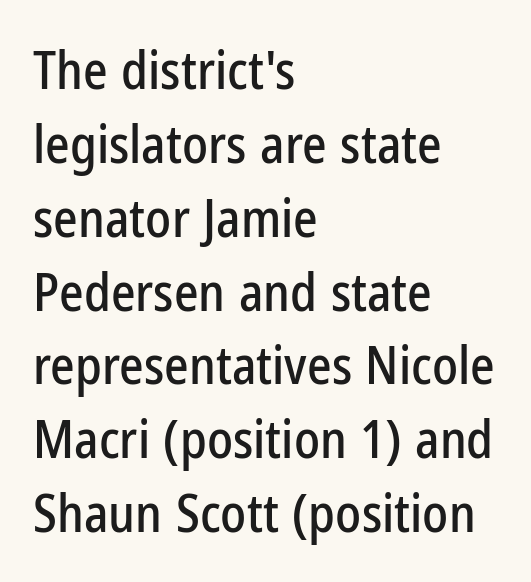
The image shows 52 px condensed sans-serif type, upright; set left-aligned, normal line spacing (1.42x), normal letter spacing, not underlined; low stroke contrast and a medium x-height.
